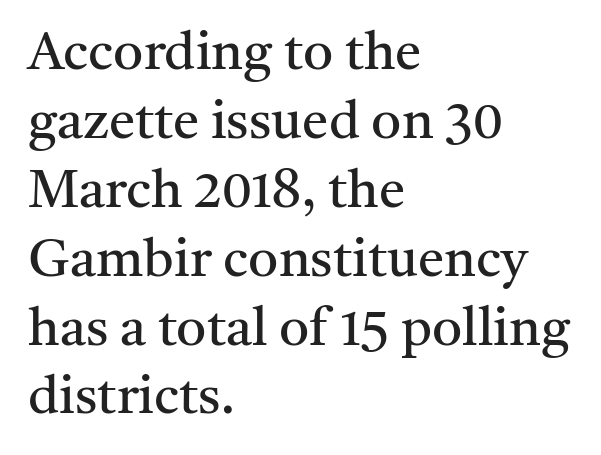
{"serif": "yes", "italic": "no", "bold": "no", "weight": "regular", "width": "normal", "stroke_contrast": "medium", "x_height": "medium", "monospaced": "no", "underline": "no", "align": "left", "line_spacing": "normal", "line_spacing_ratio": 1.3, "letter_spacing": "normal", "letter_spacing_em": 0.0, "glyph_px": 53}
